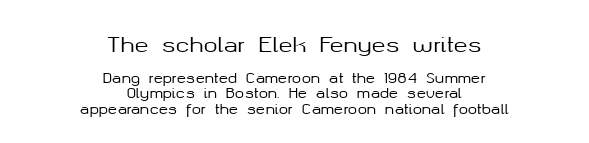
Q: Is the text italic (slanted)? A: No, it is upright.
Q: Is the text underlined? A: No.
Q: How is the paragraph aligned? A: Centered.
Q: Is the spacing between letters normal or unusually wide? A: Normal.
Q: Is the spacing between lines tight, normal or loose? A: Tight.
Q: Which block of text is set in a larger size, the first (top) or the second (bottom)? A: The first (top) one.
